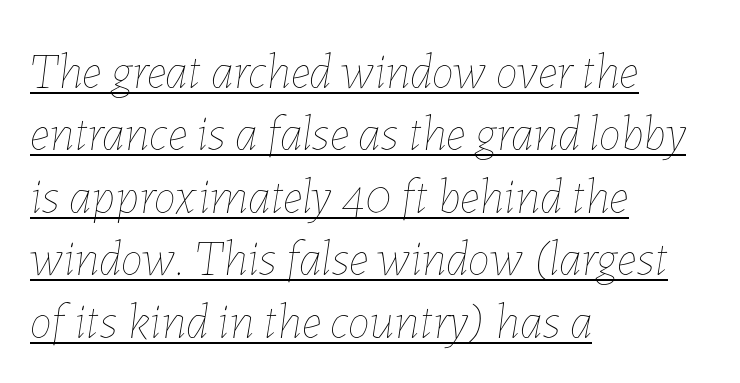
The image shows 50 px thin type, italic (leaning right); set left-aligned, normal line spacing (1.25x), normal letter spacing, underlined; low stroke contrast and a medium x-height.
